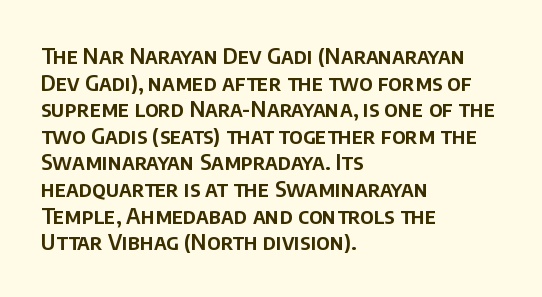
A student would call this left alignment; a typographer would say flush left, rag right. Nobody touched the tracking dial on this one. Tall strokes in this sample are plumb rather than angled. Descenders are the only things crossing below the line.
